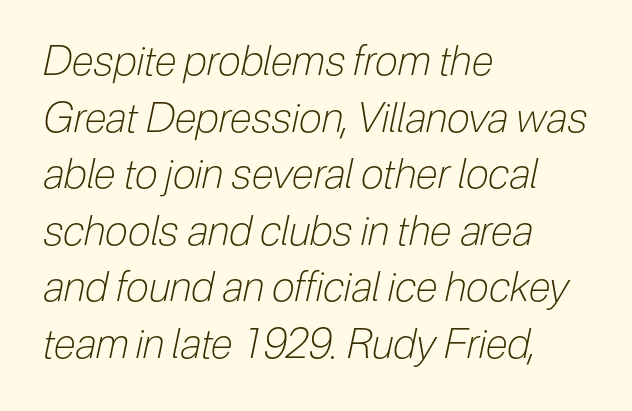
{"italic": "yes", "lean": "right", "slant_degrees": 12, "bold": "no", "weight": "light", "width": "condensed", "stroke_contrast": "low", "x_height": "medium", "monospaced": "no", "underline": "no", "align": "left", "line_spacing": "normal", "line_spacing_ratio": 1.38, "letter_spacing": "normal", "letter_spacing_em": 0.0, "glyph_px": 41}
